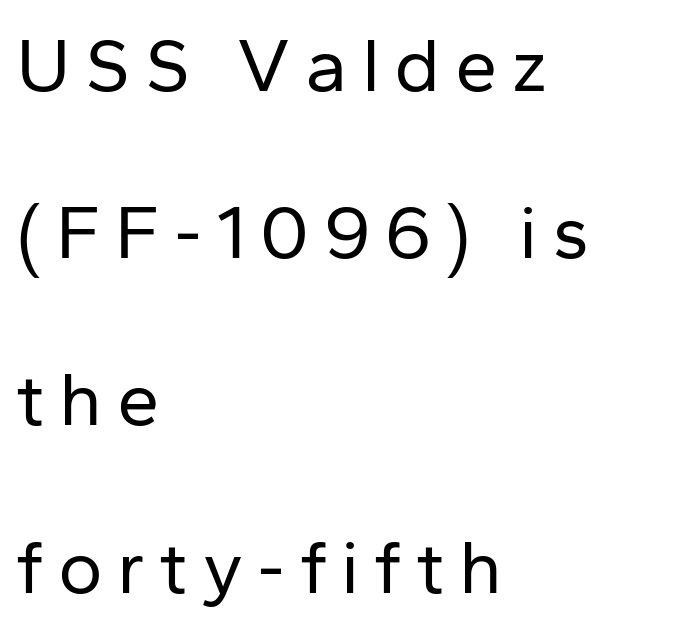
Tall strokes in this sample are plumb rather than angled. Reading down the block, your eye returns to a fixed left position each line. The string is rendered with underlining switched off. Do the characters align in a grid? No, the font is proportional.
